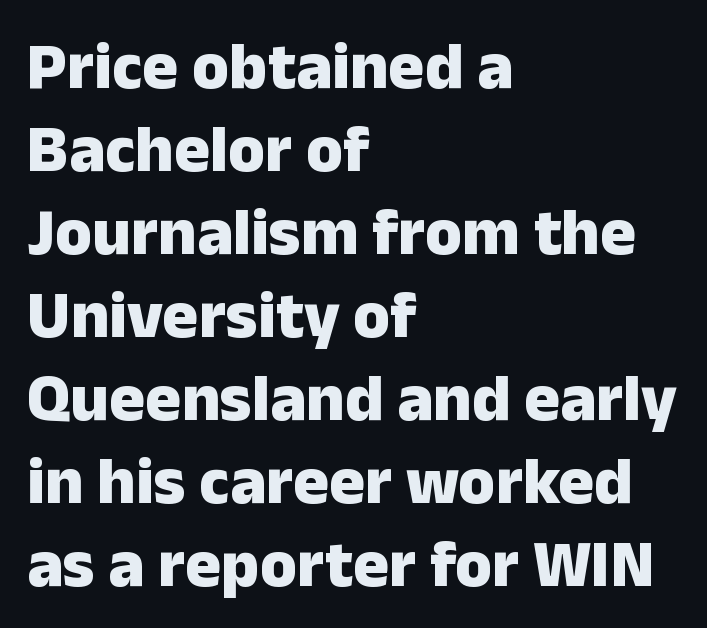
Nobody drew a line under any word here. The type is set solid horizontally, with unmodified tracking. The rendering uses natural spacing where letterforms have individual widths. Its strokes are broad and dark, the hallmark of bold type. These lines are composed in type without serifs. The compositor pushed each line to the left boundary.
